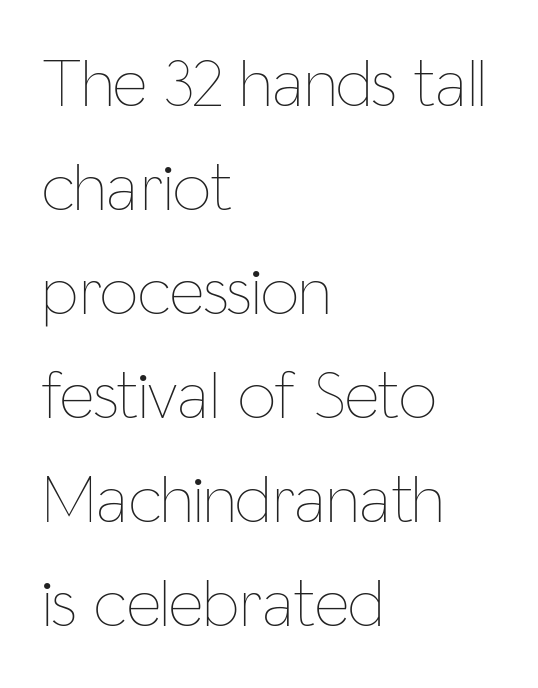
Here the designer chose a conventional face with non-uniform glyph widths. A classic flush-left, rag-right setting is used for this passage. The line-height multiplier appears to be the usual default. Plain, unruled lines of type.
